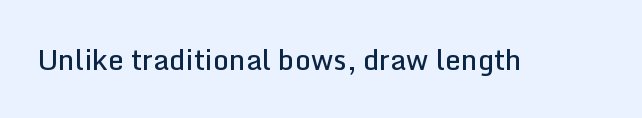
The image shows 28 px semibold sans-serif type, upright; set normal letter spacing, not underlined; low stroke contrast and a medium x-height.
